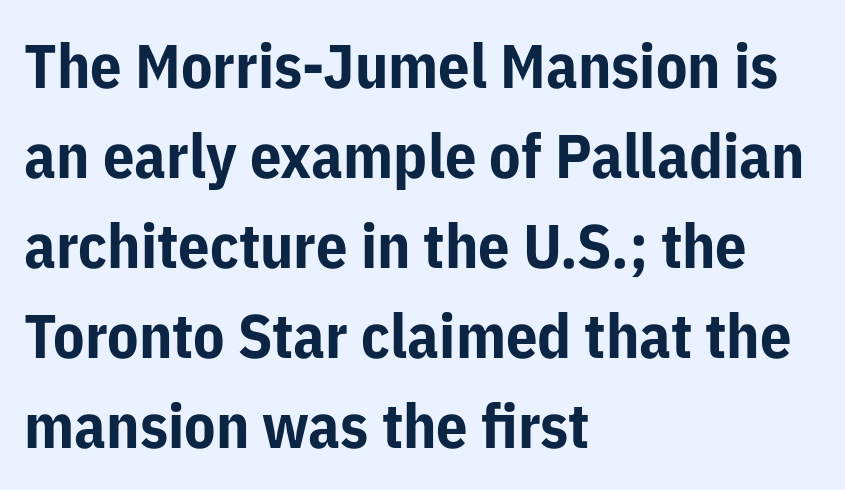
{"serif": "no", "italic": "no", "bold": "yes", "weight": "bold", "width": "normal", "stroke_contrast": "low", "x_height": "medium", "monospaced": "no", "underline": "no", "align": "left", "line_spacing": "normal", "line_spacing_ratio": 1.45, "letter_spacing": "normal", "letter_spacing_em": 0.0, "glyph_px": 62}
